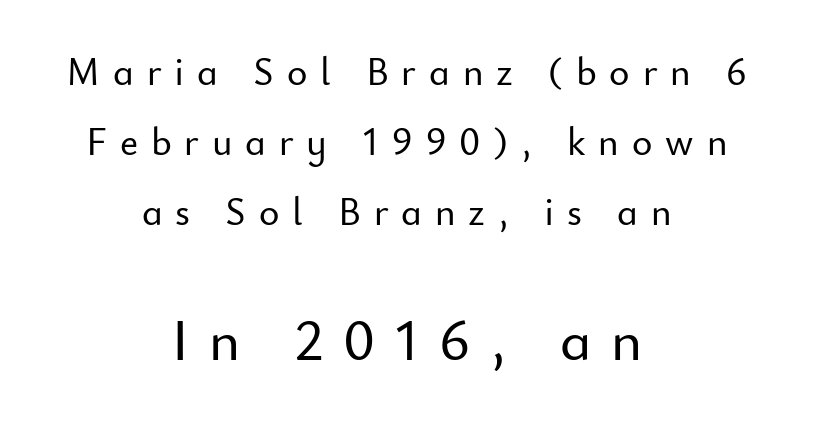
The image shows 59 px sans-serif type, upright; set centered, line spacing 1.79x, unusually wide letter spacing (+0.33 em), not underlined; the second (bottom) block is 1.51x larger; low stroke contrast and a small x-height.
